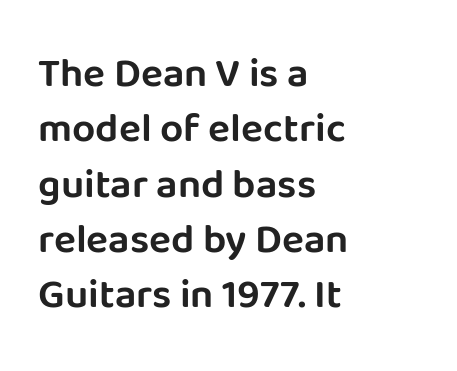
Q: Is the text italic (slanted)? A: No, it is upright.
Q: Is the typeface a serif or a sans-serif typeface? A: Sans-serif.
Q: Is the text underlined? A: No.
Q: How is the paragraph aligned? A: Left-aligned.
Q: Is the spacing between letters normal or unusually wide? A: Normal.
Q: Is the spacing between lines tight, normal or loose? A: Normal.
Q: Width (condensed, normal, or wide)? A: Normal.
Q: Stroke contrast? A: Low.
Q: x-height? A: Large.
Q: Monospaced? A: No.
